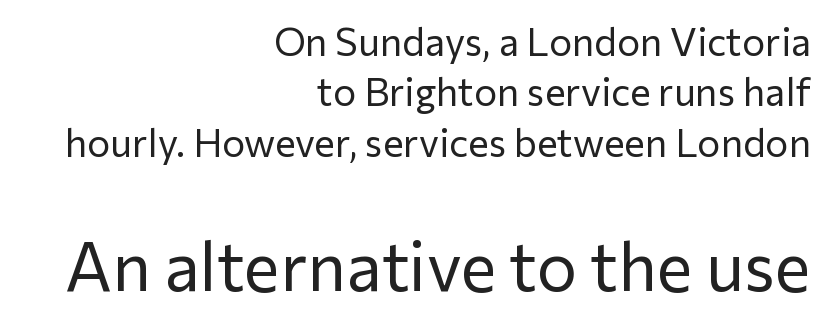
The image shows 68 px regular-weight sans-serif type, upright; set right-aligned, normal line spacing (1.29x), normal letter spacing, not underlined; the second (bottom) block is 1.74x larger; low stroke contrast and a medium x-height.
